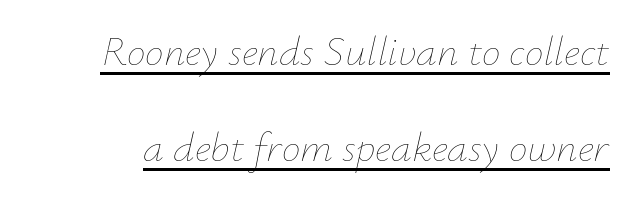
{"italic": "yes", "lean": "right", "slant_degrees": 12, "bold": "no", "weight": "thin", "width": "normal", "stroke_contrast": "low", "x_height": "small", "monospaced": "no", "underline": "yes", "line_spacing": "loose", "line_spacing_ratio": 2.28, "letter_spacing": "normal", "letter_spacing_em": 0.0, "glyph_px": 42}
